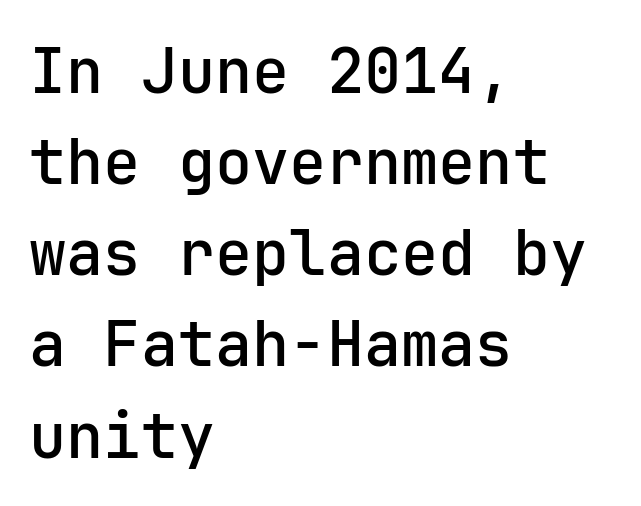
What's the leading like? Ordinary, nothing unusual. Notice how the stems are strictly vertical — no italics here. A somewhat darkened texture: the type is semibold rather than bold. Clear beneath every line of the passage.
